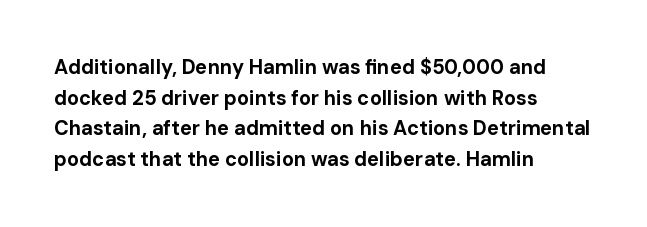
The image shows 20 px bold type, upright; set left-aligned, normal line spacing (1.53x), normal letter spacing, not underlined.
